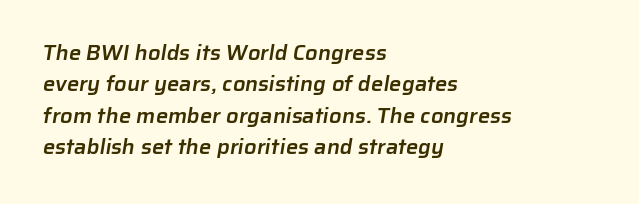
Q: Is the text bold? A: Semi-bold.
Q: Is the text underlined? A: No.
Q: How is the paragraph aligned? A: Left-aligned.
Q: Is the spacing between letters normal or unusually wide? A: Normal.
Q: Is the spacing between lines tight, normal or loose? A: Normal.
